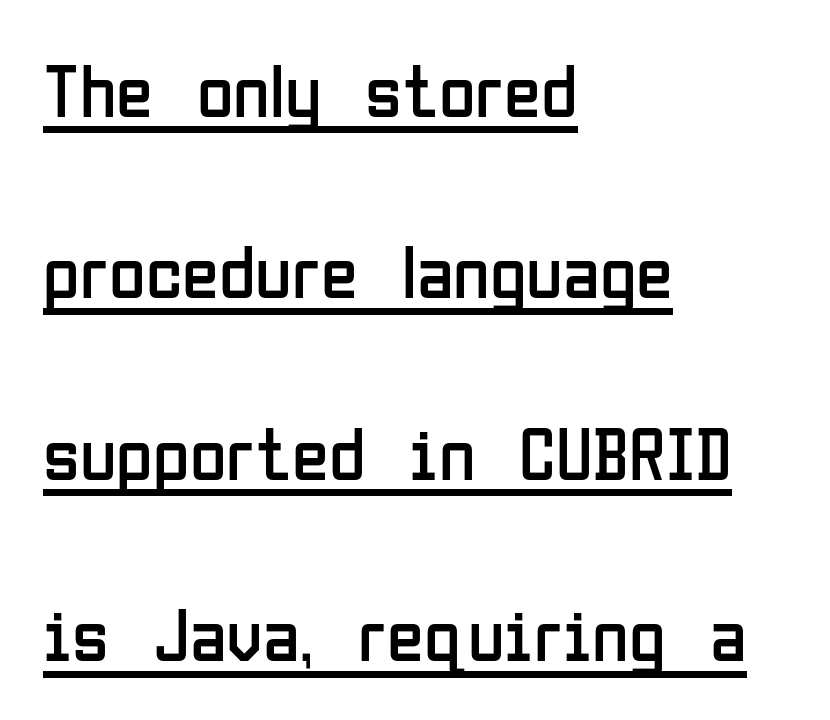
Q: Is the text bold? A: No.
Q: Is the text italic (slanted)? A: No, it is upright.
Q: Is the typeface a serif or a sans-serif typeface? A: Sans-serif.
Q: Is the text underlined? A: Yes.
Q: How is the paragraph aligned? A: Left-aligned.
Q: Is the spacing between letters normal or unusually wide? A: Normal.
Q: Is the spacing between lines tight, normal or loose? A: Loose.
Q: Width (condensed, normal, or wide)? A: Condensed.
Q: Stroke contrast? A: Low.
Q: x-height? A: Medium.
Q: Monospaced? A: No.
